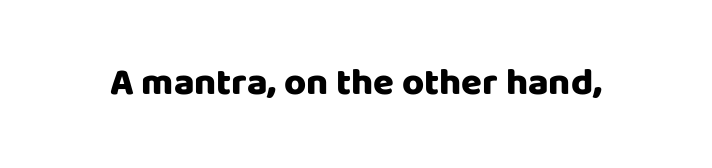
{"serif": "no", "italic": "no", "bold": "yes", "weight": "heavy", "width": "normal", "stroke_contrast": "low", "x_height": "large", "monospaced": "no", "underline": "no", "letter_spacing": "normal", "letter_spacing_em": 0.0, "glyph_px": 38}
